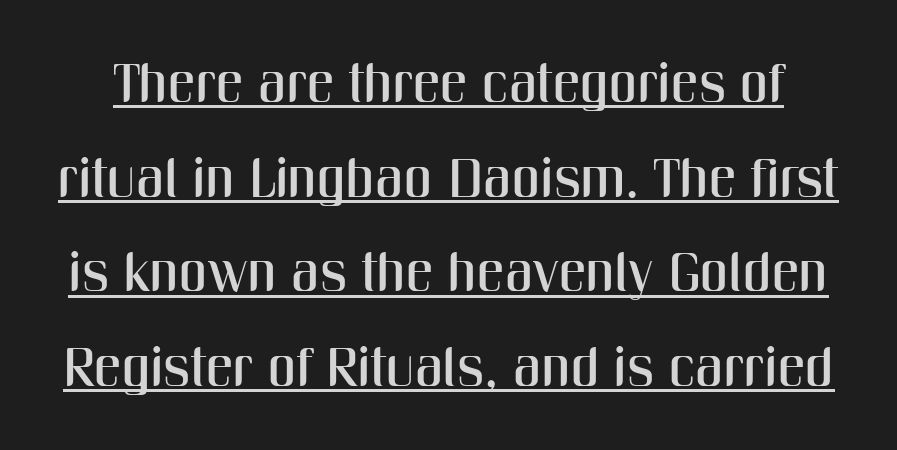
{"serif": "no", "italic": "no", "width": "condensed", "stroke_contrast": "medium", "x_height": "medium", "monospaced": "no", "underline": "yes", "line_spacing_ratio": 1.72, "letter_spacing": "normal", "letter_spacing_em": 0.0, "glyph_px": 55}
